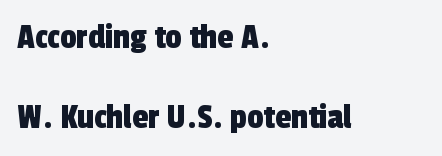
Q: Is the typeface a serif or a sans-serif typeface? A: Sans-serif.
Q: Is the text underlined? A: No.
Q: How is the paragraph aligned? A: Left-aligned.
Q: Is the spacing between letters normal or unusually wide? A: Normal.
Q: Is the spacing between lines tight, normal or loose? A: Loose.
Q: Width (condensed, normal, or wide)? A: Condensed.
Q: x-height? A: Medium.
Q: Monospaced? A: No.
